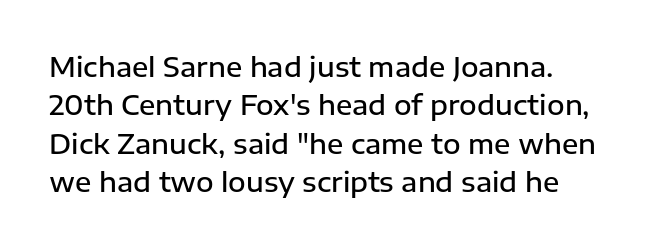
Q: Is the text bold? A: Semi-bold.
Q: Is the text italic (slanted)? A: No, it is upright.
Q: Is the text underlined? A: No.
Q: How is the paragraph aligned? A: Left-aligned.
Q: Is the spacing between letters normal or unusually wide? A: Normal.
Q: Is the spacing between lines tight, normal or loose? A: Normal.
